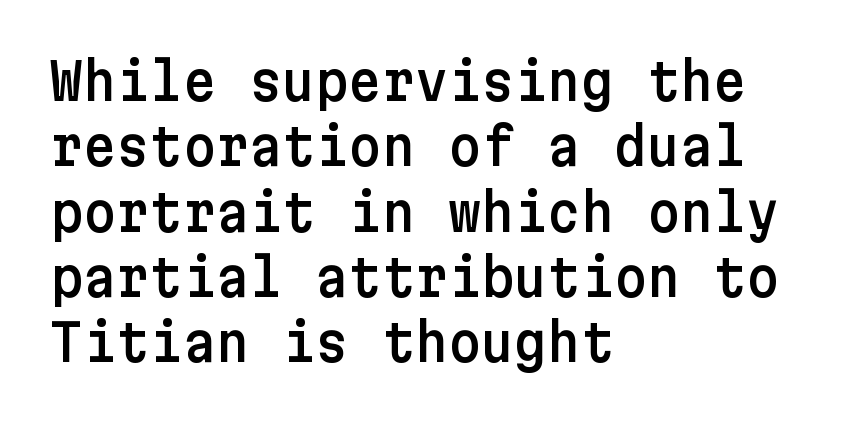
The image shows 51 px sans-serif type, upright; set left-aligned, normal line spacing (1.28x), normal letter spacing, not underlined; low stroke contrast and a medium x-height.
